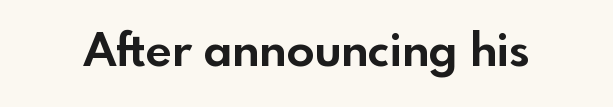
The image shows 46 px bold sans-serif type, upright; set normal letter spacing, not underlined; a small x-height.
